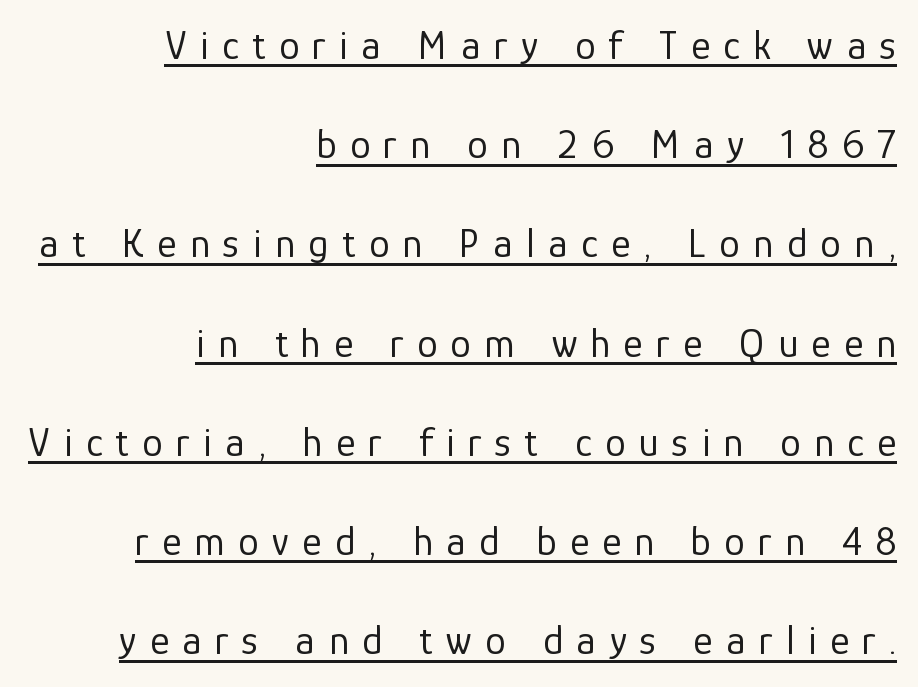
{"serif": "no", "italic": "no", "bold": "no", "weight": "regular", "width": "normal", "stroke_contrast": "low", "x_height": "medium", "monospaced": "no", "underline": "yes", "align": "right", "line_spacing": "loose", "line_spacing_ratio": 2.42, "letter_spacing": "wide", "letter_spacing_em": 0.33, "glyph_px": 41}
